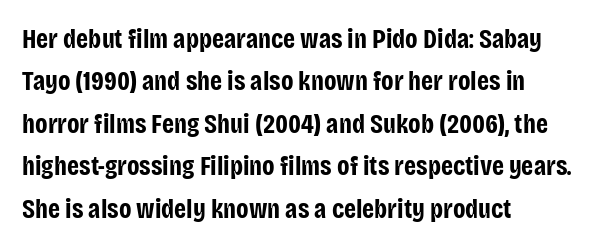
{"italic": "no", "bold": "yes", "underline": "no", "align": "left", "line_spacing": "normal", "line_spacing_ratio": 1.57, "letter_spacing": "normal", "letter_spacing_em": 0.0, "glyph_px": 27}
